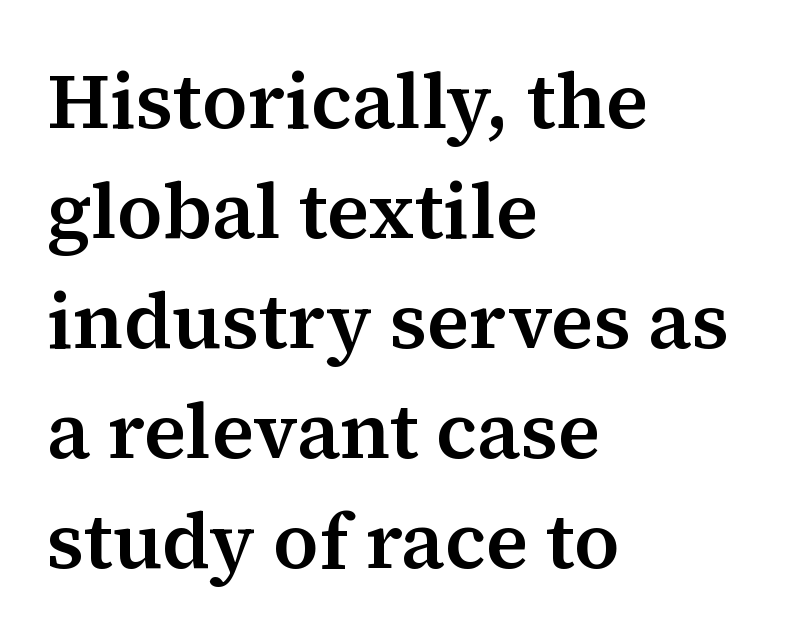
The image shows 78 px serif type, upright; set left-aligned, normal line spacing (1.41x), normal letter spacing, not underlined; medium stroke contrast and a medium x-height.
